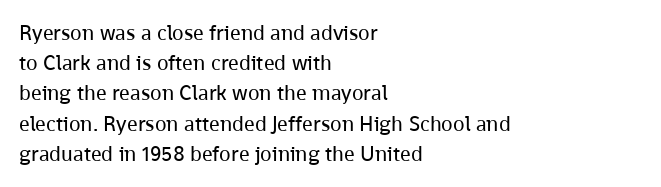
Q: Is the text bold? A: No.
Q: Is the text italic (slanted)? A: No, it is upright.
Q: Is the text underlined? A: No.
Q: How is the paragraph aligned? A: Left-aligned.
Q: Is the spacing between letters normal or unusually wide? A: Normal.
Q: Is the spacing between lines tight, normal or loose? A: Normal.
